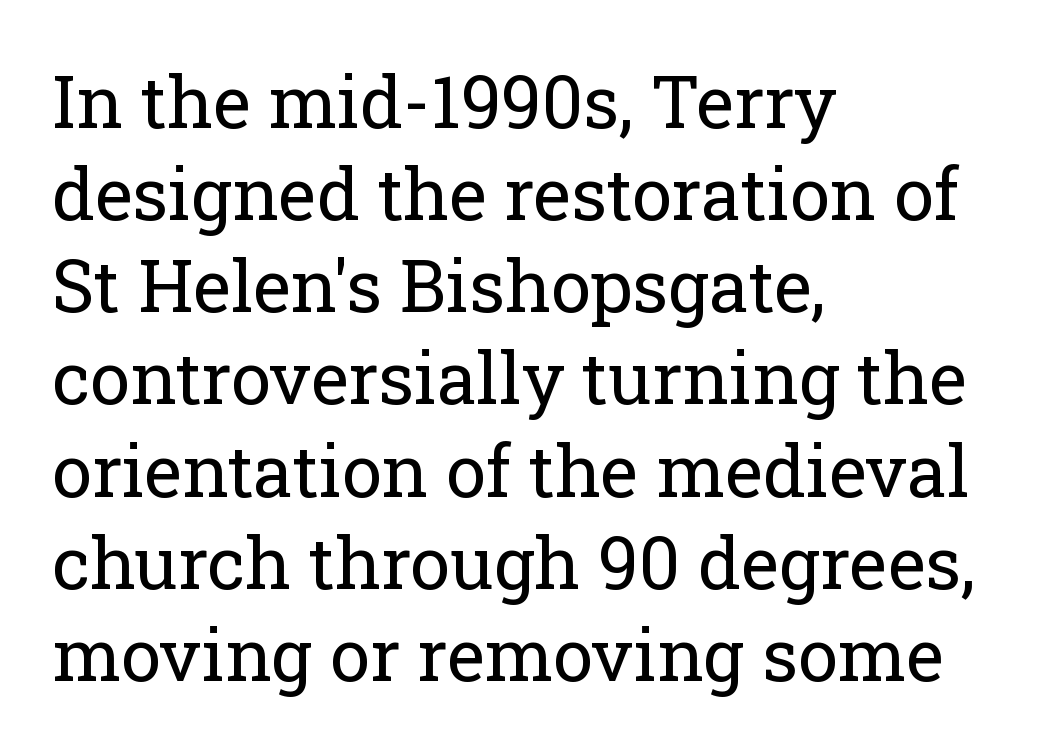
{"serif": "yes", "italic": "no", "bold": "no", "weight": "regular", "width": "normal", "stroke_contrast": "low", "x_height": "medium", "monospaced": "no", "underline": "no", "align": "left", "line_spacing": "normal", "line_spacing_ratio": 1.28, "letter_spacing": "normal", "letter_spacing_em": 0.0, "glyph_px": 72}
